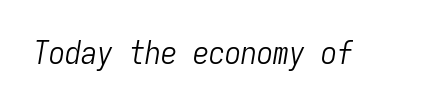
The image shows 32 px light, condensed type, italic (leaning right), monospaced; set normal letter spacing, not underlined; low stroke contrast and a medium x-height.
